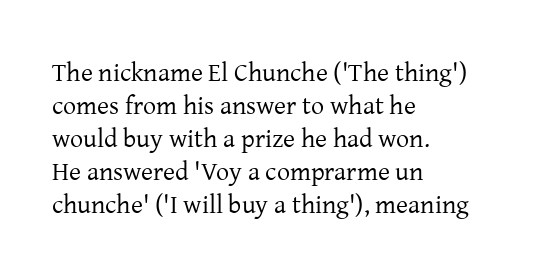
{"italic": "no", "bold": "no", "underline": "no", "align": "left", "line_spacing": "normal", "line_spacing_ratio": 1.27, "letter_spacing": "normal", "letter_spacing_em": 0.0, "glyph_px": 26}
